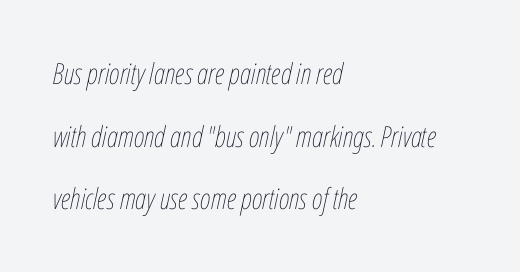
The strip under each line holds only bare page. This reads as an unemphasized weight, regular at the heaviest. Regarding leading, the lines here are spaced well apart. You could not count columns in this text — the font is proportionally spaced. Between one letter and the next there's only the usual sliver of space. The text block is weighted toward the left margin, trailing off unevenly rightward.
